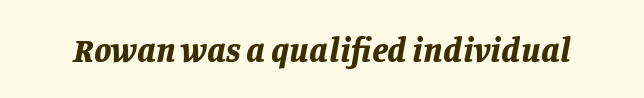
The image shows 35 px bold type, italic (leaning right); set normal letter spacing, not underlined; low stroke contrast and a large x-height.
